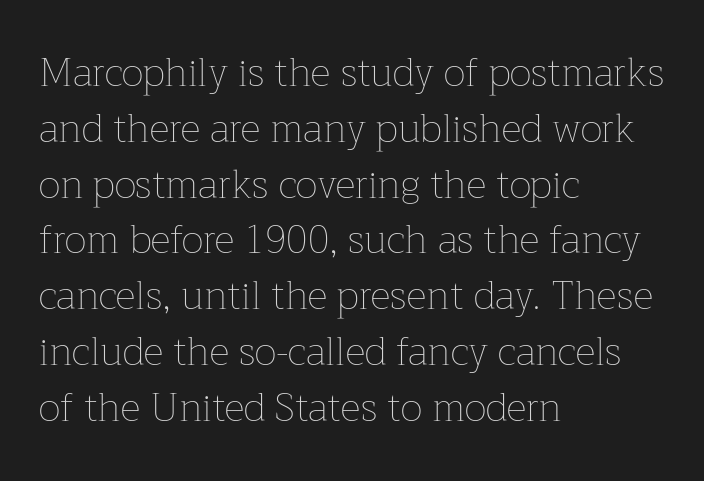
{"italic": "no", "bold": "no", "weight": "thin", "width": "normal", "stroke_contrast": "low", "x_height": "medium", "monospaced": "no", "underline": "no", "align": "left", "line_spacing": "normal", "line_spacing_ratio": 1.43, "letter_spacing": "normal", "letter_spacing_em": 0.0, "glyph_px": 39}
